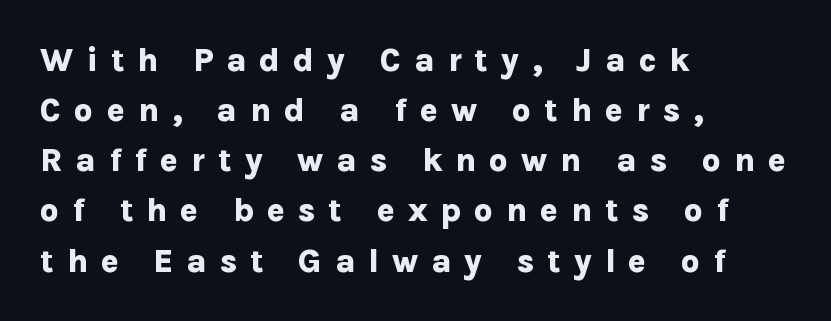
Q: Is the text bold? A: Yes.
Q: Is the text italic (slanted)? A: No, it is upright.
Q: Is the typeface a serif or a sans-serif typeface? A: Sans-serif.
Q: Is the text underlined? A: No.
Q: How is the paragraph aligned? A: Left-aligned.
Q: Is the spacing between letters normal or unusually wide? A: Unusually wide.
Q: Is the spacing between lines tight, normal or loose? A: Normal.
Q: Width (condensed, normal, or wide)? A: Normal.
Q: Stroke contrast? A: Low.
Q: x-height? A: Medium.
Q: Monospaced? A: No.
